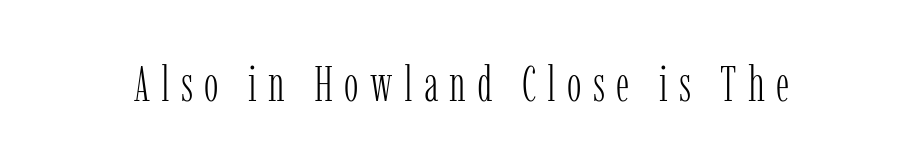
There is plenty of visible air inserted between adjacent glyphs. Counters stay open thanks to moderate or lighter strokes. The rendering uses natural spacing where letterforms have individual widths. Tall strokes in this sample are plumb rather than angled.
